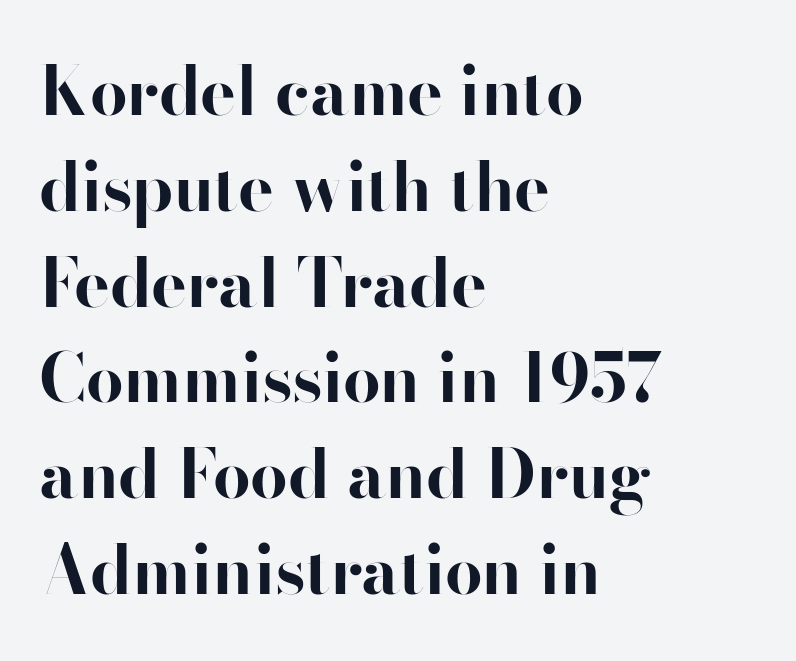
Is this a fixed-width face? No — the glyphs have proportional, varying widths. Look at the stroke-to-counter ratio: heavy, a bold. This sample uses a sans-serif face. Glyph-to-glyph distance matches everyday printed text.
